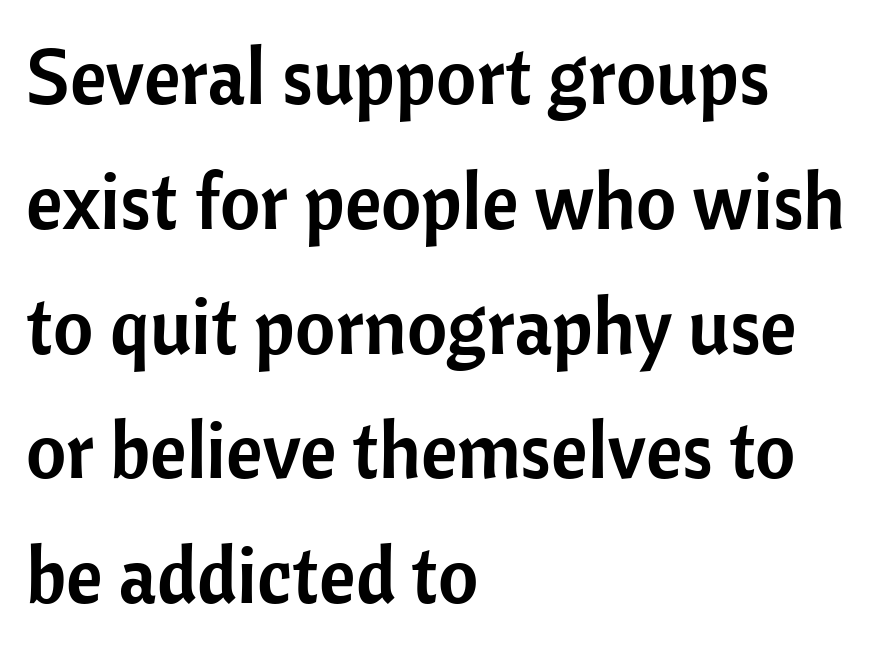
{"serif": "no", "italic": "no", "width": "normal", "stroke_contrast": "low", "x_height": "medium", "monospaced": "no", "underline": "no", "align": "left", "line_spacing": "normal", "line_spacing_ratio": 1.6, "letter_spacing": "normal", "letter_spacing_em": 0.0, "glyph_px": 78}
